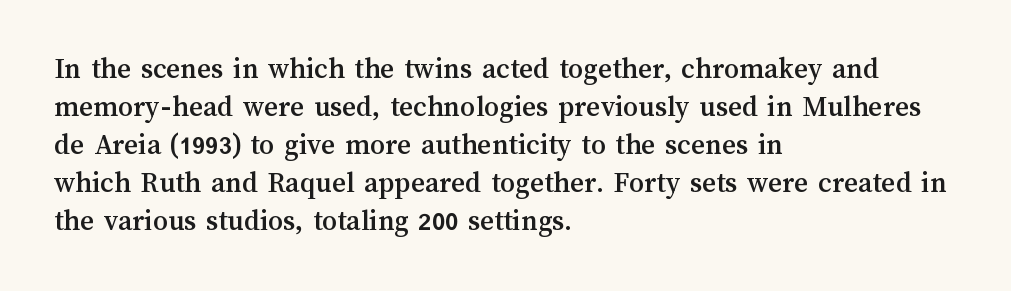
Observe the ordinary spacing: letters are neighbours, not strangers. Does the copy run flush right? No — it runs flush left. Proportional: the letters do not fall into vertical columns. Line spacing here is normal. When letters stand straight like this, we call the style roman or upright.
